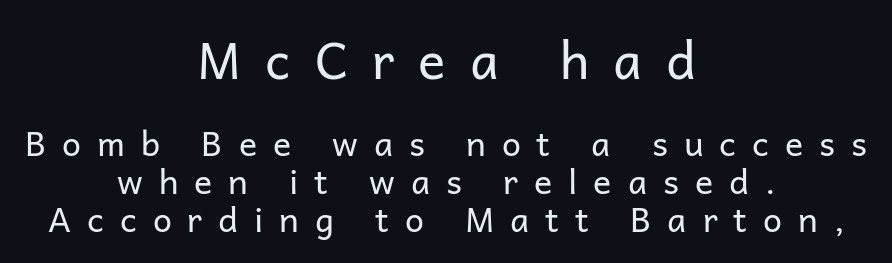
Q: Is the text bold? A: No.
Q: Is the text italic (slanted)? A: No, it is upright.
Q: Is the typeface a serif or a sans-serif typeface? A: Sans-serif.
Q: Is the text underlined? A: No.
Q: How is the paragraph aligned? A: Centered.
Q: Is the spacing between letters normal or unusually wide? A: Unusually wide.
Q: Is the spacing between lines tight, normal or loose? A: Tight.
Q: Which block of text is set in a larger size, the first (top) or the second (bottom)? A: The first (top) one.
Q: Width (condensed, normal, or wide)? A: Normal.
Q: Stroke contrast? A: Low.
Q: x-height? A: Medium.
Q: Monospaced? A: No.
